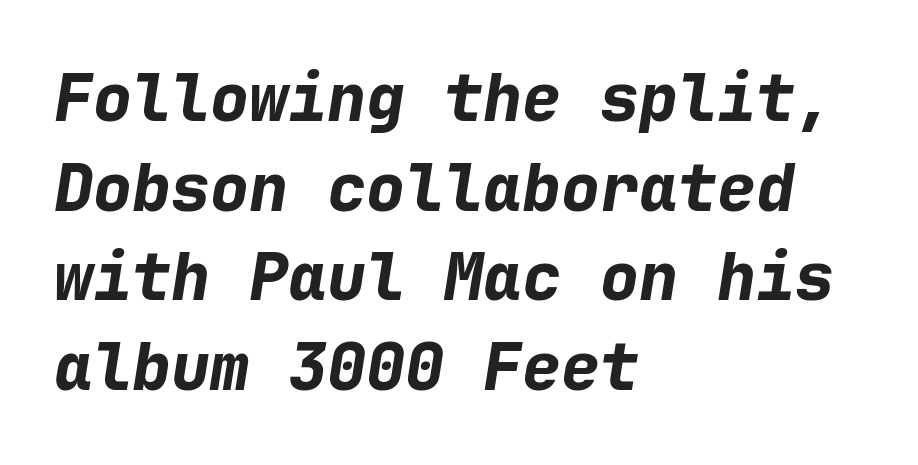
Q: Is the text bold? A: Yes.
Q: Is the text italic (slanted)? A: Yes, it leans right by about 9 degrees.
Q: Is the text underlined? A: No.
Q: How is the paragraph aligned? A: Left-aligned.
Q: Is the spacing between letters normal or unusually wide? A: Normal.
Q: Is the spacing between lines tight, normal or loose? A: Normal.
Q: Width (condensed, normal, or wide)? A: Normal.
Q: Stroke contrast? A: Low.
Q: x-height? A: Medium.
Q: Monospaced? A: Yes.
